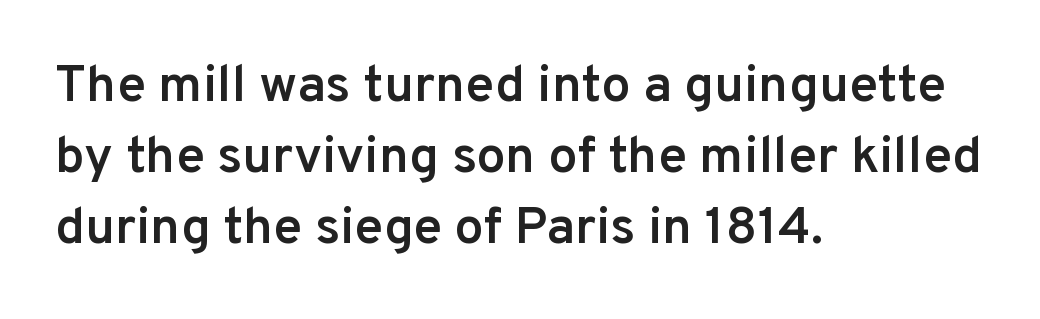
The image shows 52 px semibold sans-serif type, upright; set left-aligned, normal line spacing (1.37x), normal letter spacing, not underlined; low stroke contrast and a medium x-height.
